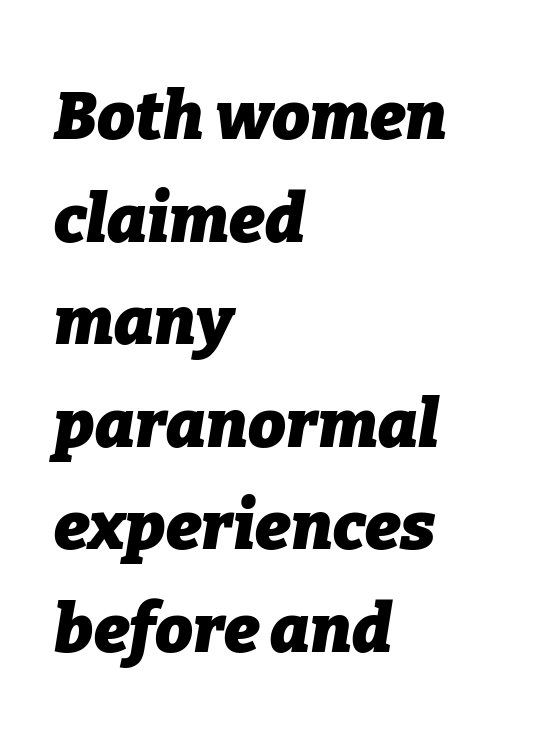
Layout note: lines flush left. The baseline area is clear. The type is set solid horizontally, with unmodified tracking. Typesetter's note: full bold, strokes at maximum text heaviness. A typesetter would call this proportional, since set widths differ per character. If you measured baseline to baseline, you'd find a middling distance.
